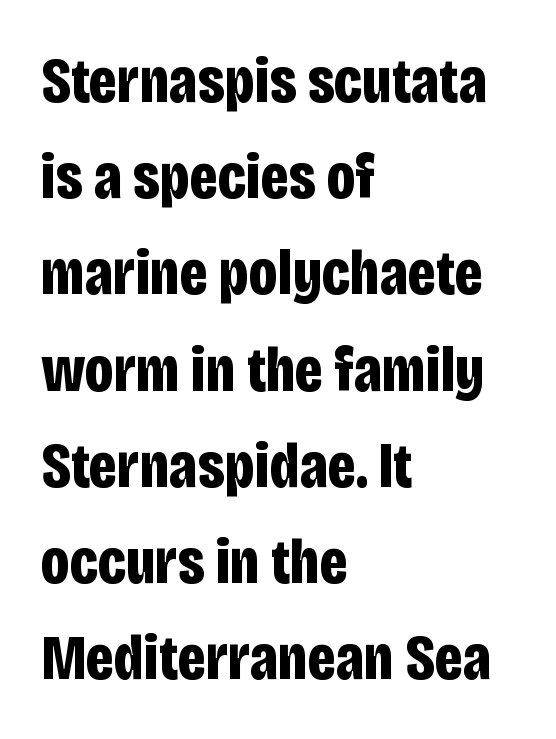
Q: Is the text bold? A: Yes.
Q: Is the text italic (slanted)? A: No, it is upright.
Q: Is the typeface a serif or a sans-serif typeface? A: Sans-serif.
Q: Is the text underlined? A: No.
Q: How is the paragraph aligned? A: Left-aligned.
Q: Is the spacing between letters normal or unusually wide? A: Normal.
Q: Is the spacing between lines tight, normal or loose? A: Normal.
Q: Width (condensed, normal, or wide)? A: Condensed.
Q: Stroke contrast? A: Low.
Q: x-height? A: Large.
Q: Monospaced? A: No.
